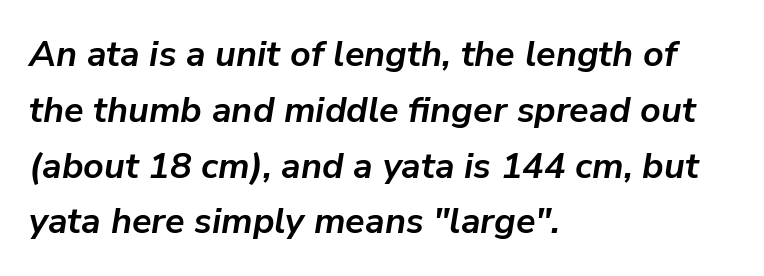
The image shows 36 px semibold type, italic (leaning right); set left-aligned, normal line spacing (1.55x), normal letter spacing, not underlined; low stroke contrast and a medium x-height.
